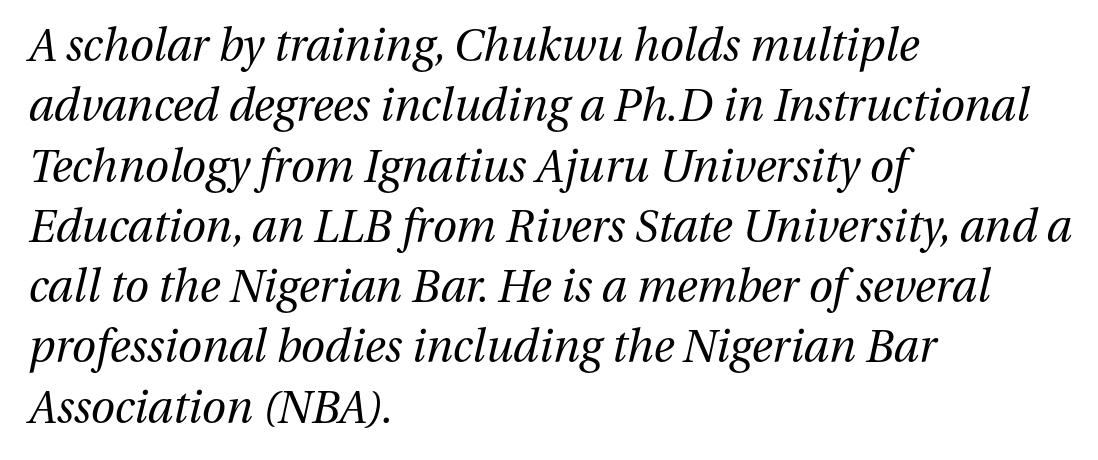
{"italic": "yes", "lean": "right", "slant_degrees": 13, "bold": "no", "weight": "regular", "width": "normal", "stroke_contrast": "medium", "x_height": "medium", "monospaced": "no", "underline": "no", "align": "left", "line_spacing": "normal", "line_spacing_ratio": 1.37, "letter_spacing": "normal", "letter_spacing_em": 0.0, "glyph_px": 44}
